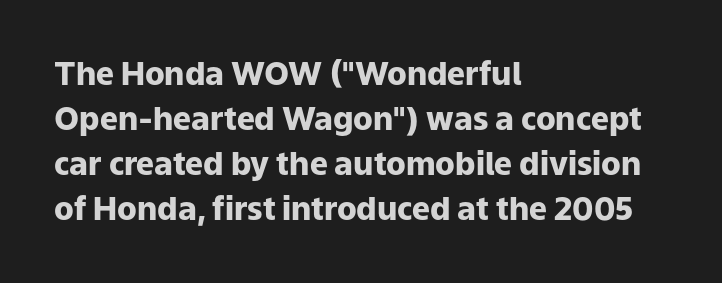
The image shows 32 px heavy sans-serif type, upright; set left-aligned, normal line spacing (1.41x), normal letter spacing, not underlined; low stroke contrast and a medium x-height.
